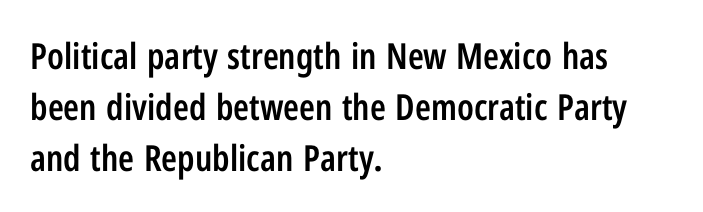
The image shows 36 px semibold, condensed sans-serif type, upright; set left-aligned, normal line spacing (1.41x), normal letter spacing, not underlined; low stroke contrast and a medium x-height.
